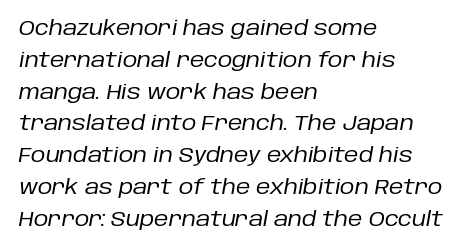
Q: Is the text bold? A: No.
Q: Is the text italic (slanted)? A: Yes, it leans right by about 10 degrees.
Q: Is the text underlined? A: No.
Q: How is the paragraph aligned? A: Left-aligned.
Q: Is the spacing between letters normal or unusually wide? A: Normal.
Q: Is the spacing between lines tight, normal or loose? A: Normal.
